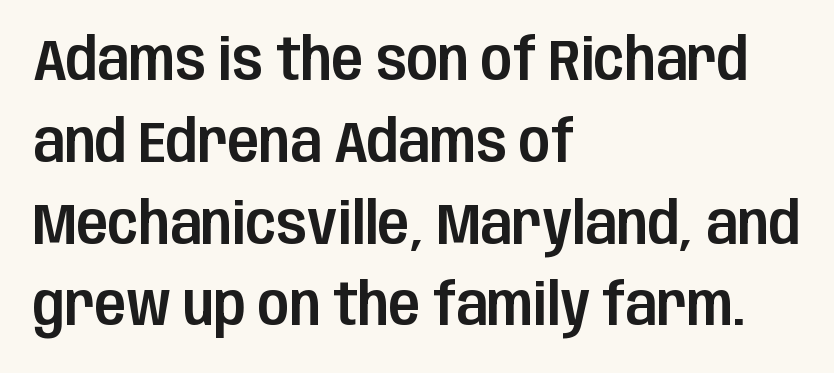
Here the designer chose a conventional face with non-uniform glyph widths. In terms of letterform style, serifs are entirely absent. Glyph-to-glyph distance matches everyday printed text. Whoever set this chose a conventional vertical rhythm. Caption: multi-line text, flush left, ragged right.
